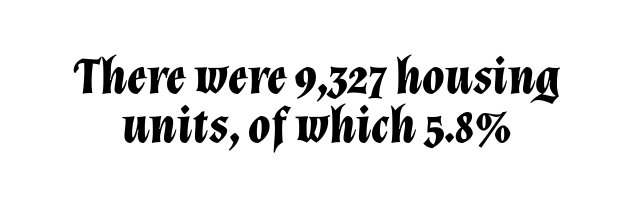
The image shows 51 px bold type, italic (leaning right); set centered, tight line spacing (0.96x), normal letter spacing, not underlined; low stroke contrast and a medium x-height.
